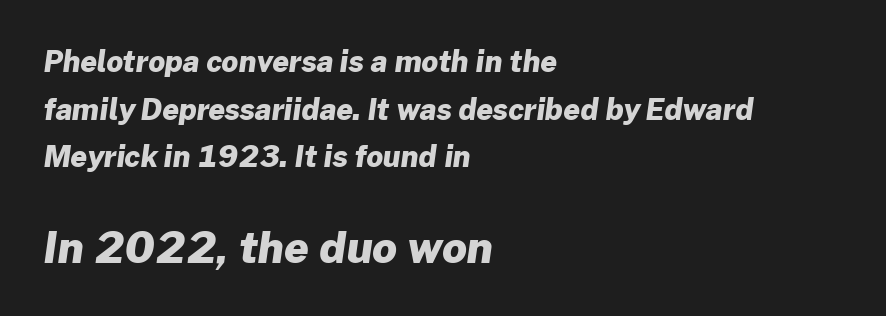
The image shows 43 px heavy sans-serif type; set left-aligned, normal line spacing (1.64x), normal letter spacing, not underlined; the second (bottom) block is 1.48x larger; low stroke contrast and a medium x-height.
